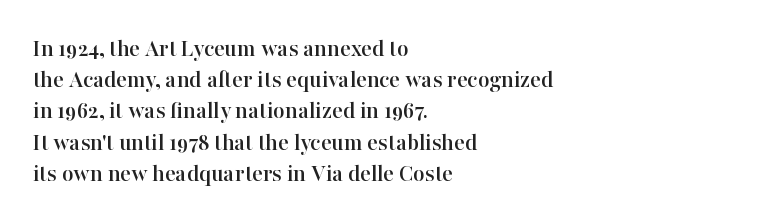
If you drew a line through each stem, it would be perfectly vertical. Leading: standard. The setting favours the left margin, as ordinary paragraphs usually do. Nobody touched the tracking dial on this one. Lines of text with bare space underneath.
